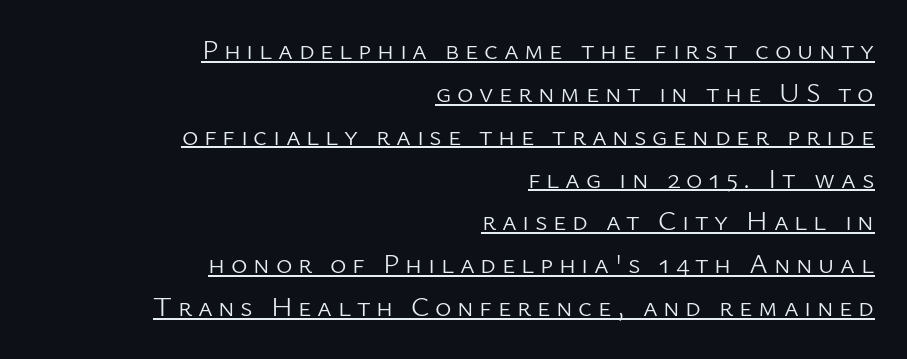
Q: Is the text bold? A: No.
Q: Is the text italic (slanted)? A: No, it is upright.
Q: Is the typeface a serif or a sans-serif typeface? A: Sans-serif.
Q: Is the text underlined? A: Yes.
Q: How is the paragraph aligned? A: Right-aligned.
Q: Is the spacing between letters normal or unusually wide? A: Unusually wide.
Q: Is the spacing between lines tight, normal or loose? A: Normal.
Q: Width (condensed, normal, or wide)? A: Normal.
Q: Stroke contrast? A: Low.
Q: x-height? A: Medium.
Q: Monospaced? A: No.
